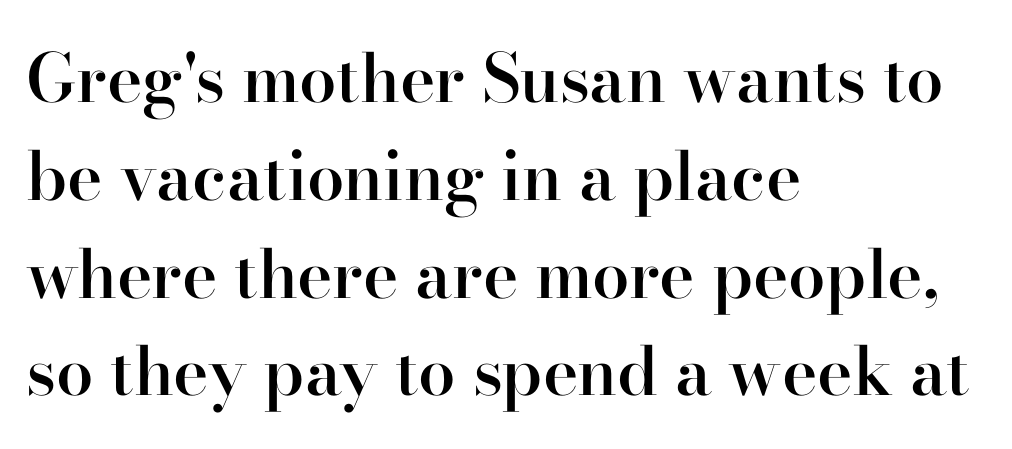
Q: Is the text bold? A: Semi-bold.
Q: Is the text italic (slanted)? A: No, it is upright.
Q: Is the typeface a serif or a sans-serif typeface? A: Serif.
Q: Is the text underlined? A: No.
Q: How is the paragraph aligned? A: Left-aligned.
Q: Is the spacing between letters normal or unusually wide? A: Normal.
Q: Is the spacing between lines tight, normal or loose? A: Normal.
Q: Width (condensed, normal, or wide)? A: Normal.
Q: Stroke contrast? A: High.
Q: x-height? A: Small.
Q: Monospaced? A: No.
